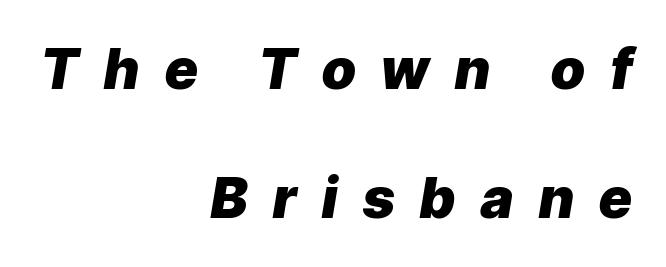
{"italic": "yes", "lean": "right", "slant_degrees": 9, "bold": "yes", "weight": "heavy", "width": "normal", "stroke_contrast": "low", "x_height": "medium", "monospaced": "no", "underline": "no", "align": "right", "line_spacing": "loose", "line_spacing_ratio": 2.31, "letter_spacing": "wide", "letter_spacing_em": 0.46, "glyph_px": 56}
